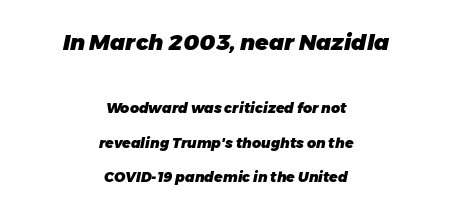
The designer dialed line spacing up above the default. The space beneath each line is pristine and unruled. Compare the two chunks: the upper has the greater cap height. Letter spacing: default. A typesetter would mark this as italic. Weight: bold.
